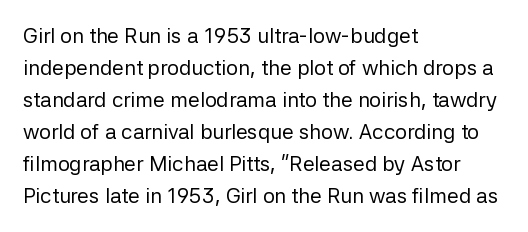
Vertical strokes here are truly vertical. The paragraph has a hard left edge and a soft right edge. The rendering uses a moderate line-height, typical for paragraphs. The cut favours lightness, reaching ordinary text weight at its darkest.
